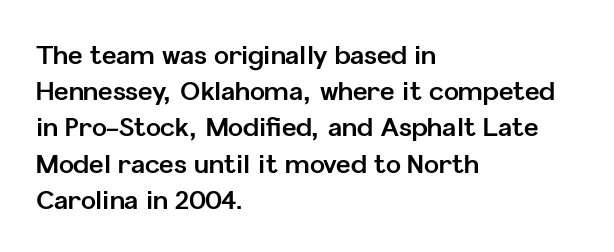
{"italic": "no", "bold": "yes", "underline": "no", "align": "left", "line_spacing": "normal", "line_spacing_ratio": 1.45, "letter_spacing": "normal", "letter_spacing_em": 0.0, "glyph_px": 25}
